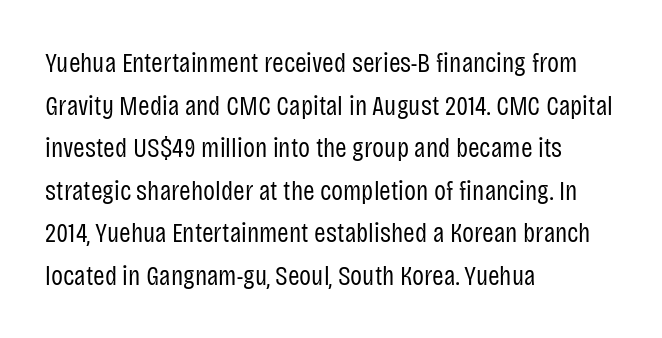
{"serif": "no", "italic": "no", "bold": "no", "weight": "regular", "width": "condensed", "stroke_contrast": "low", "x_height": "large", "monospaced": "no", "underline": "no", "align": "left", "line_spacing": "normal", "line_spacing_ratio": 1.52, "letter_spacing": "normal", "letter_spacing_em": 0.0, "glyph_px": 28}
